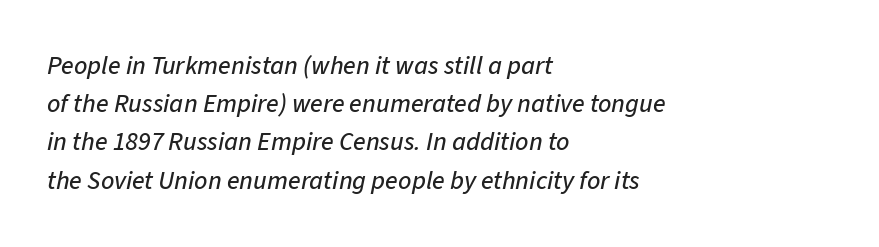
The image shows 26 px text type, italic (leaning right); set left-aligned, normal line spacing (1.47x), normal letter spacing, not underlined.
